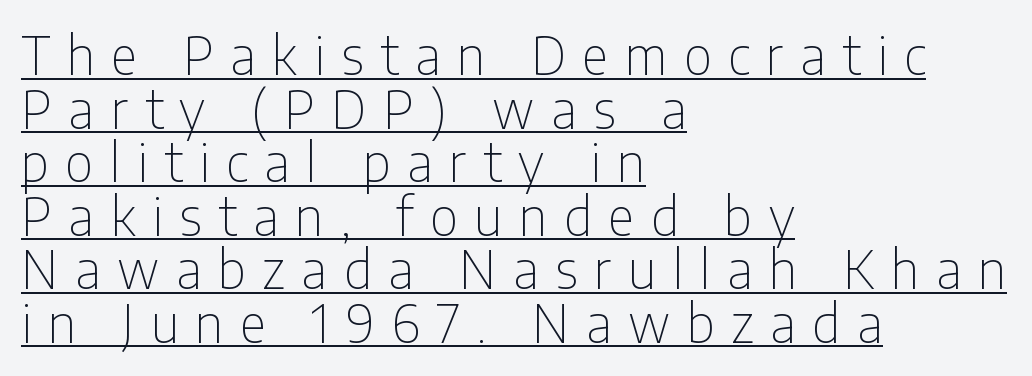
The image shows 52 px thin, condensed sans-serif type, upright; set left-aligned, tight line spacing (1.03x), unusually wide letter spacing (+0.32 em), underlined; low stroke contrast and a medium x-height.
